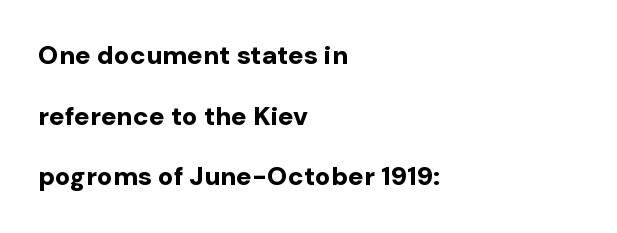
Q: Is the text bold? A: Yes.
Q: Is the text italic (slanted)? A: No, it is upright.
Q: Is the text underlined? A: No.
Q: How is the paragraph aligned? A: Left-aligned.
Q: Is the spacing between letters normal or unusually wide? A: Normal.
Q: Is the spacing between lines tight, normal or loose? A: Loose.
